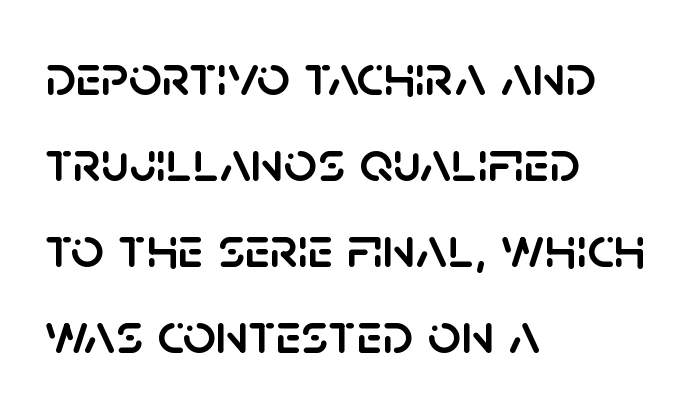
Glyph-to-glyph distance matches everyday printed text. Is this a fixed-width face? No — the glyphs have proportional, varying widths. This sample uses a sans-serif face. A typesetter would mark this as roman, not italic.
